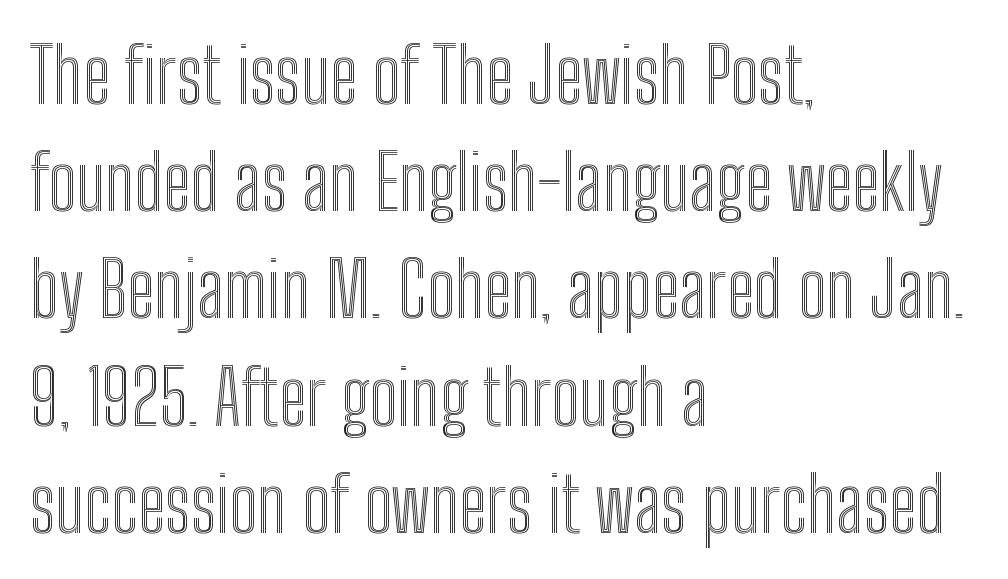
Q: Is the text italic (slanted)? A: No, it is upright.
Q: Is the text underlined? A: No.
Q: How is the paragraph aligned? A: Left-aligned.
Q: Is the spacing between letters normal or unusually wide? A: Normal.
Q: Is the spacing between lines tight, normal or loose? A: Normal.
Q: Width (condensed, normal, or wide)? A: Condensed.
Q: x-height? A: Medium.
Q: Monospaced? A: No.
